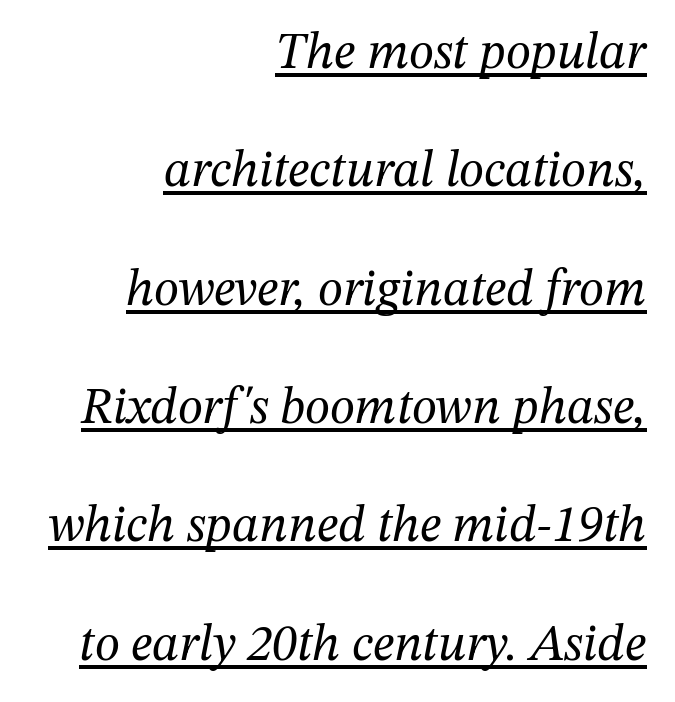
The image shows 51 px regular-weight serif type, italic (leaning right); set right-aligned, loose line spacing (2.32x), normal letter spacing, underlined; medium stroke contrast and a medium x-height.
